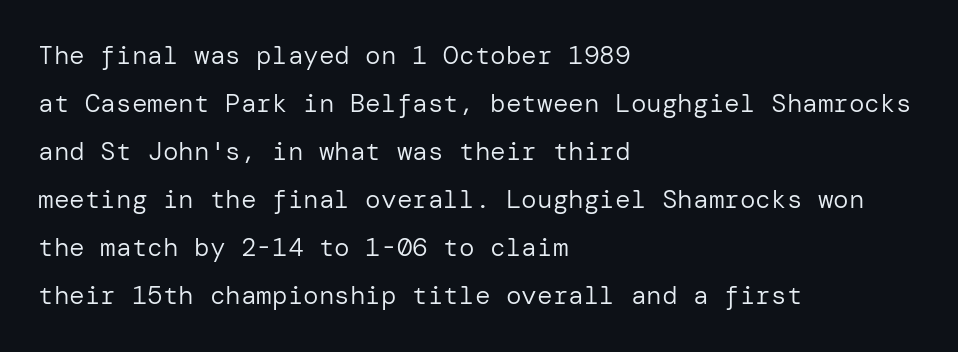
Any mark beneath the type? The region is blank. The type sits square on the baseline with zero lean. Compared with typical body copy, the letter spacing here is the same. This rendering uses left alignment, leaving the right contour irregular.
